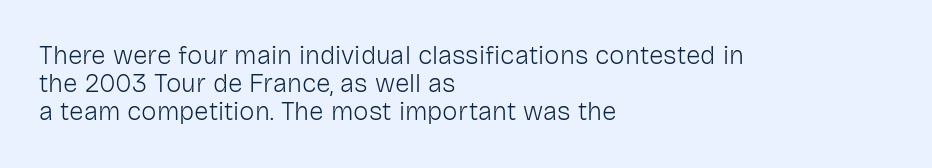
Q: Is the text bold? A: No.
Q: Is the text italic (slanted)? A: No, it is upright.
Q: Is the text underlined? A: No.
Q: How is the paragraph aligned? A: Left-aligned.
Q: Is the spacing between letters normal or unusually wide? A: Normal.
Q: Is the spacing between lines tight, normal or loose? A: Tight.
